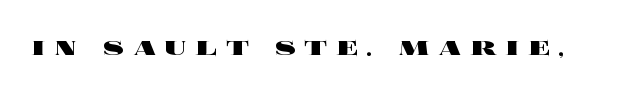
Q: Is the text bold? A: Yes.
Q: Is the text italic (slanted)? A: No, it is upright.
Q: Is the text underlined? A: No.
Q: Is the spacing between letters normal or unusually wide? A: Unusually wide.
Q: Width (condensed, normal, or wide)? A: Wide.
Q: x-height? A: Large.
Q: Monospaced? A: No.
